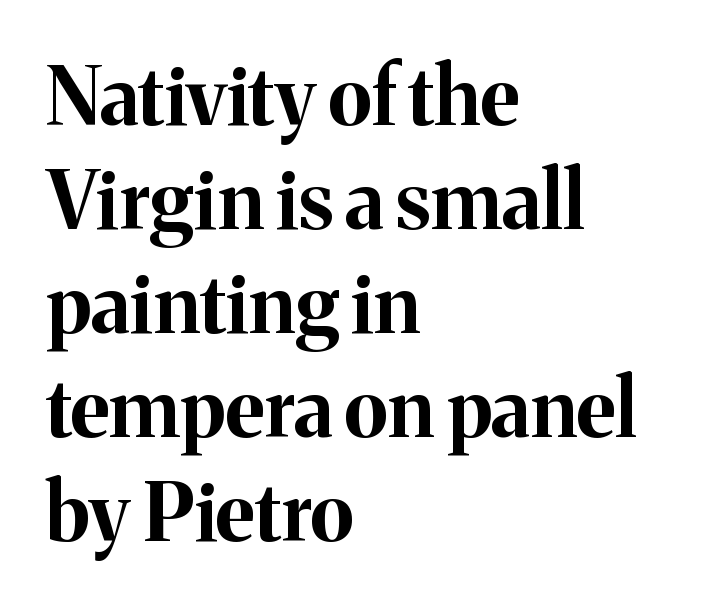
Proportional: the letters do not fall into vertical columns. The type sits square on the baseline with zero lean. The vertical gap from one line to the next is medium. What weight is shown? A full bold with thick strokes. Which margin do the lines hug? The left one — the right edge is uneven. Spacing between characters is what you'd get straight out of the box.
